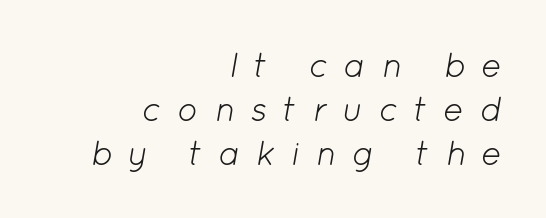
{"italic": "yes", "lean": "right", "slant_degrees": 12, "bold": "no", "weight": "light", "width": "normal", "stroke_contrast": "low", "x_height": "medium", "monospaced": "no", "underline": "no", "align": "right", "line_spacing": "normal", "line_spacing_ratio": 1.3, "letter_spacing": "wide", "letter_spacing_em": 0.46, "glyph_px": 34}
